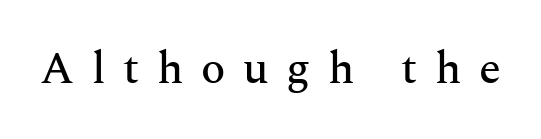
{"serif": "yes", "italic": "no", "width": "normal", "stroke_contrast": "medium", "x_height": "medium", "monospaced": "no", "underline": "no", "letter_spacing": "wide", "letter_spacing_em": 0.39, "glyph_px": 45}
